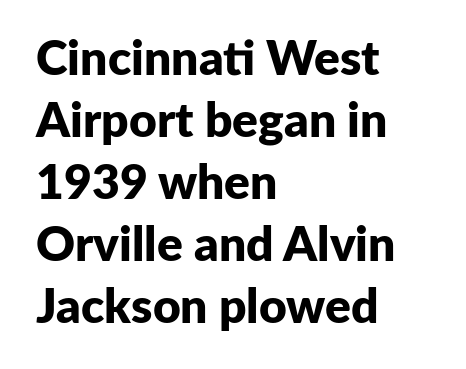
Thick stems and heavy bowls — unmistakably bold. Do the characters align in a grid? No, the font is proportional. The horizontal fit of the characters is conventional and even. The passage is arranged the way most books set body copy — flush left. Interline gaps are of average width in this sample.
